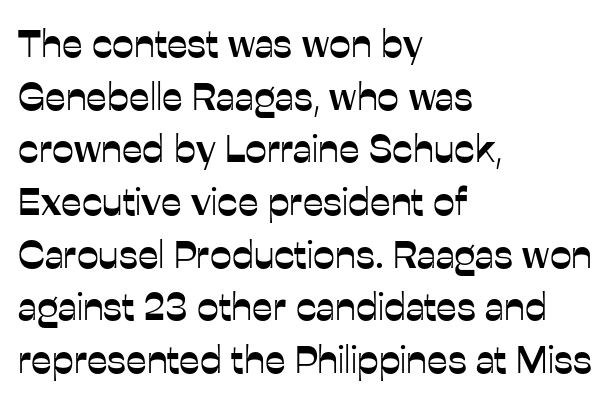
The line-height multiplier appears to be the usual default. No word sits above an underline. Glyph-to-glyph distance matches everyday printed text. The characters display no serif detailing; their extremities are plain. Each letter keeps its own natural width here, so spacing adapts to shape. The passage is arranged the way most books set body copy — flush left.
